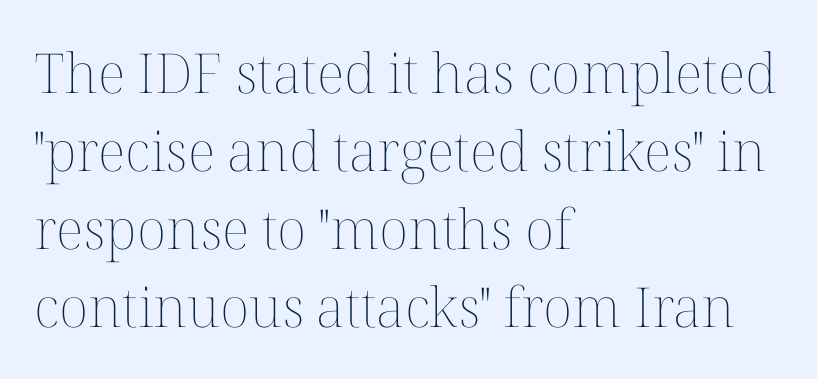
The image shows 55 px thin type, upright; set left-aligned, normal line spacing (1.42x), normal letter spacing, not underlined; medium stroke contrast and a medium x-height.
